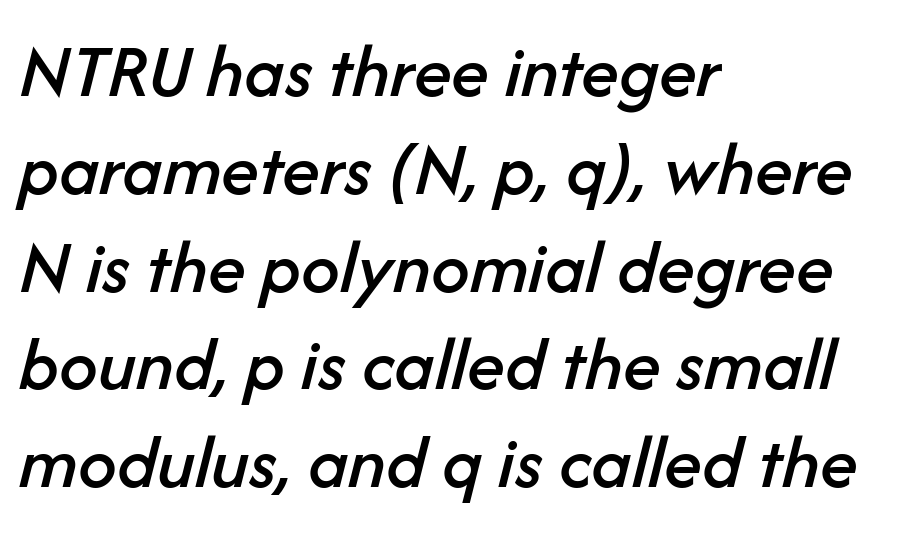
Here the designer chose a conventional face with non-uniform glyph widths. Plain, unruled lines of type. The text block is weighted toward the left margin, trailing off unevenly rightward. Reading down the column, the eye jumps a familiar distance to each next line. A typesetter would mark this as italic.
